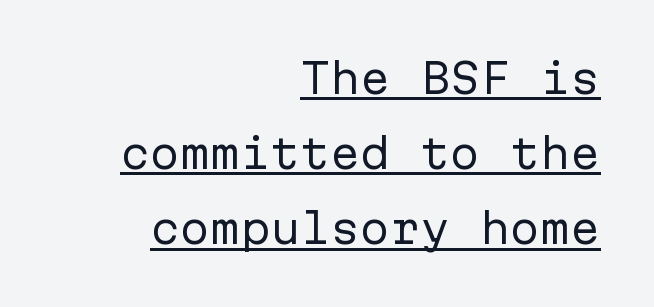
{"serif": "no", "italic": "no", "bold": "no", "weight": "regular", "width": "normal", "stroke_contrast": "low", "x_height": "medium", "monospaced": "yes", "underline": "yes", "align": "right", "line_spacing_ratio": 1.88, "letter_spacing": "normal", "letter_spacing_em": 0.0, "glyph_px": 40}
